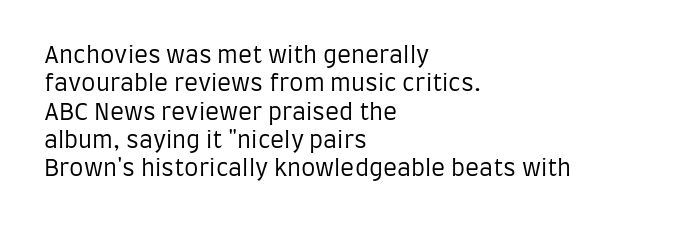
Nobody touched the tracking dial on this one. Visually the block forms a straight wall on the left and a jagged coastline on the right. Posture: upright roman. Beneath every word, the page is bare.
